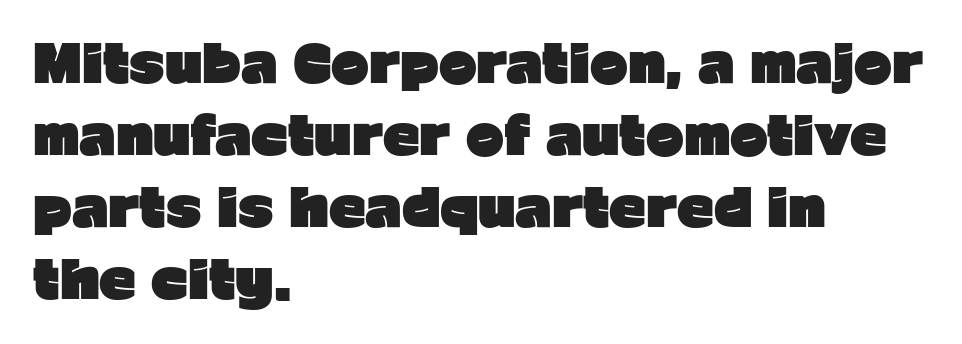
The image shows 51 px heavy sans-serif type, upright; set left-aligned, normal line spacing (1.41x), normal letter spacing, not underlined; low stroke contrast and a medium x-height.
